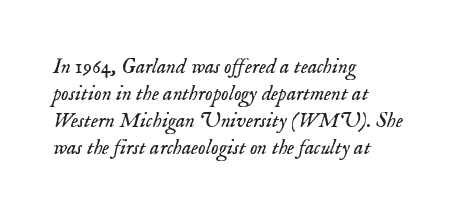
Q: Is the text bold? A: No.
Q: Is the text italic (slanted)? A: Yes, it leans right by about 18 degrees.
Q: Is the text underlined? A: No.
Q: How is the paragraph aligned? A: Left-aligned.
Q: Is the spacing between letters normal or unusually wide? A: Normal.
Q: Is the spacing between lines tight, normal or loose? A: Normal.
